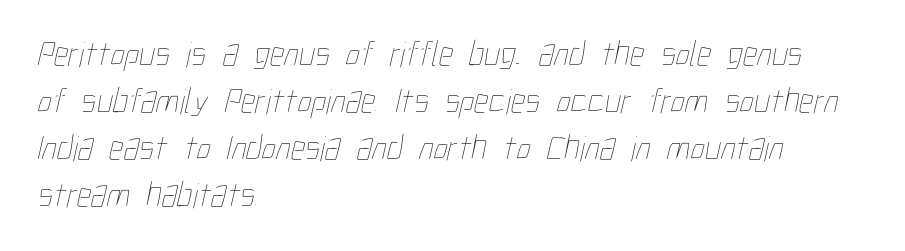
The image shows 36 px thin, condensed type; set left-aligned, normal line spacing (1.31x), normal letter spacing, not underlined; low stroke contrast and a medium x-height.
